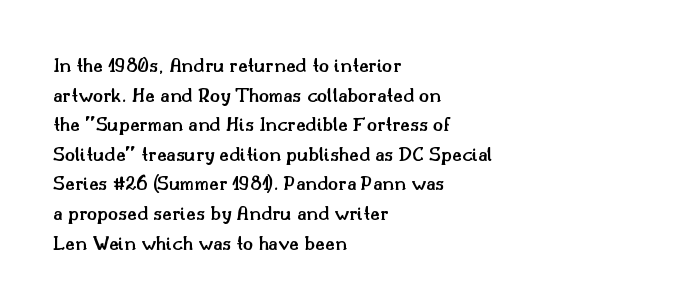
{"italic": "no", "bold": "semi", "underline": "no", "align": "left", "line_spacing": "normal", "line_spacing_ratio": 1.41, "letter_spacing": "normal", "letter_spacing_em": 0.0, "glyph_px": 21}
